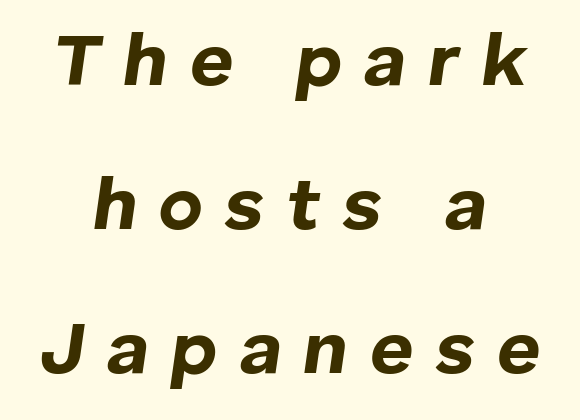
{"italic": "yes", "lean": "right", "slant_degrees": 8, "bold": "yes", "weight": "bold", "width": "normal", "stroke_contrast": "low", "x_height": "medium", "monospaced": "no", "underline": "no", "align": "center", "line_spacing": "loose", "line_spacing_ratio": 1.92, "letter_spacing": "wide", "letter_spacing_em": 0.29, "glyph_px": 75}
